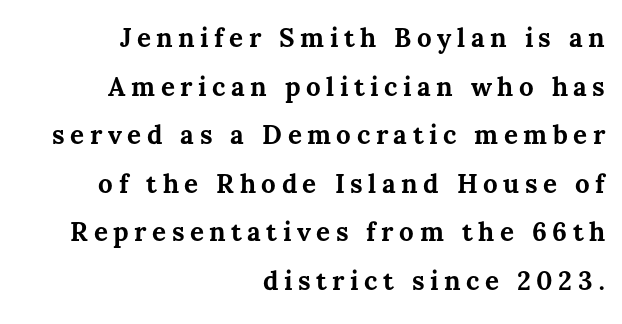
The image shows 26 px bold type, upright; set right-aligned, line spacing 1.87x, unusually wide letter spacing (+0.21 em), not underlined.
